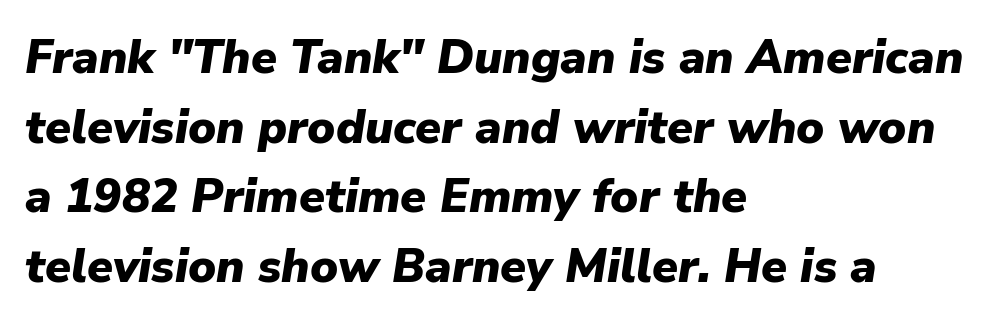
Varying glyph widths throughout — classic text-font behaviour. Weight: bold. Line beginnings align vertically; line endings do not. One glance says typical: line gaps are just what's usual.
